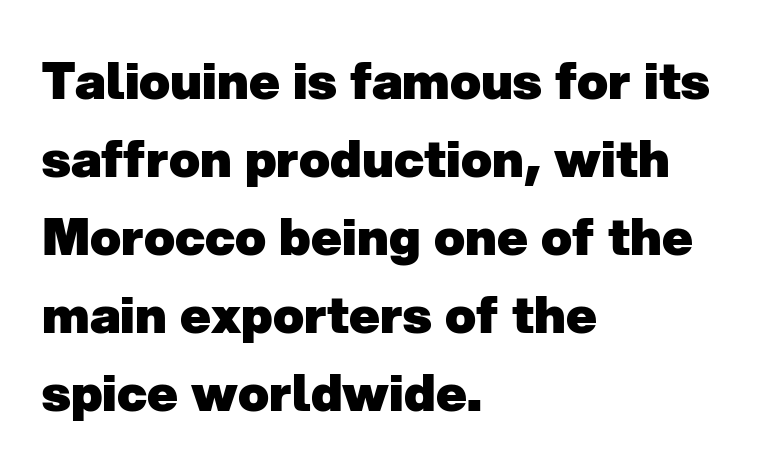
The image shows 51 px heavy sans-serif type; set left-aligned, normal line spacing (1.53x), normal letter spacing, not underlined; low stroke contrast and a medium x-height.
